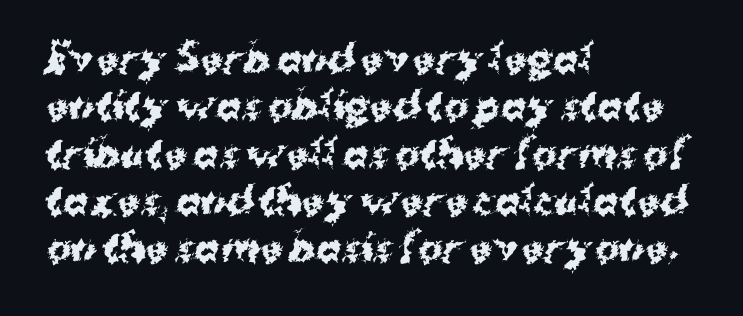
{"serif": "no", "bold": "yes", "weight": "bold", "width": "normal", "stroke_contrast": "medium", "x_height": "medium", "monospaced": "no", "underline": "no", "align": "left", "line_spacing": "normal", "line_spacing_ratio": 1.28, "letter_spacing": "normal", "letter_spacing_em": 0.0, "glyph_px": 37}
